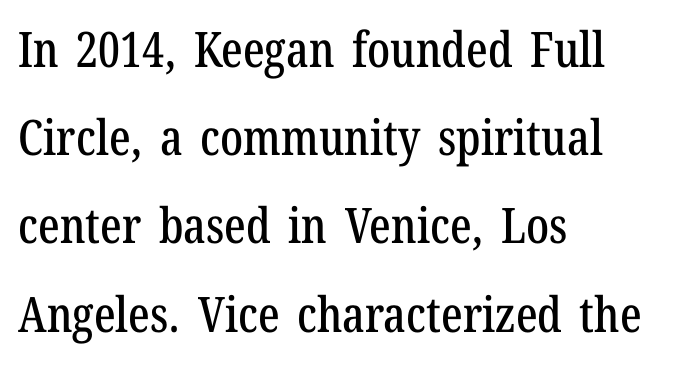
The image shows 49 px condensed serif type, upright; set left-aligned, line spacing 1.8x, normal letter spacing, not underlined; low stroke contrast and a medium x-height.
